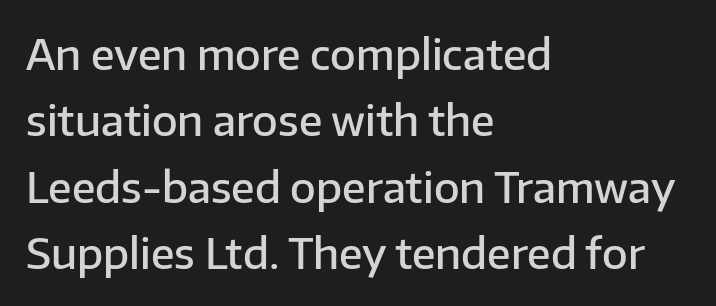
Q: Is the text bold? A: Semi-bold.
Q: Is the text italic (slanted)? A: No, it is upright.
Q: Is the typeface a serif or a sans-serif typeface? A: Sans-serif.
Q: Is the text underlined? A: No.
Q: How is the paragraph aligned? A: Left-aligned.
Q: Is the spacing between letters normal or unusually wide? A: Normal.
Q: Is the spacing between lines tight, normal or loose? A: Normal.
Q: Width (condensed, normal, or wide)? A: Normal.
Q: Stroke contrast? A: Low.
Q: x-height? A: Medium.
Q: Monospaced? A: No.
